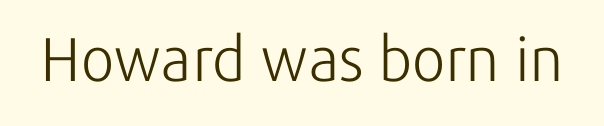
The image shows 62 px light sans-serif type, upright; set normal letter spacing, not underlined; low stroke contrast and a medium x-height.
